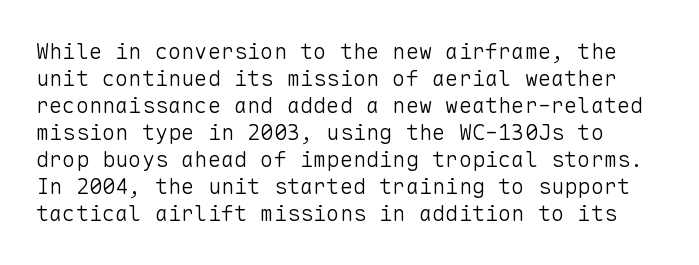
The image shows 22 px text type, upright; set line spacing 1.23x, normal letter spacing, not underlined.
